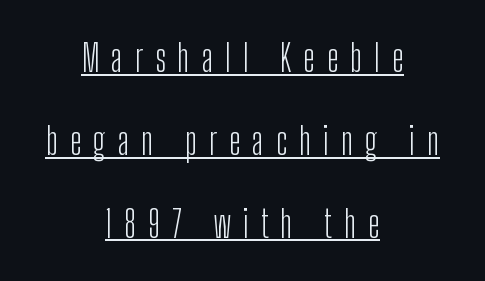
Q: Is the text bold? A: No.
Q: Is the text italic (slanted)? A: No, it is upright.
Q: Is the typeface a serif or a sans-serif typeface? A: Sans-serif.
Q: Is the text underlined? A: Yes.
Q: How is the paragraph aligned? A: Centered.
Q: Is the spacing between letters normal or unusually wide? A: Unusually wide.
Q: Is the spacing between lines tight, normal or loose? A: Loose.
Q: Width (condensed, normal, or wide)? A: Condensed.
Q: Stroke contrast? A: Low.
Q: x-height? A: Medium.
Q: Monospaced? A: No.
